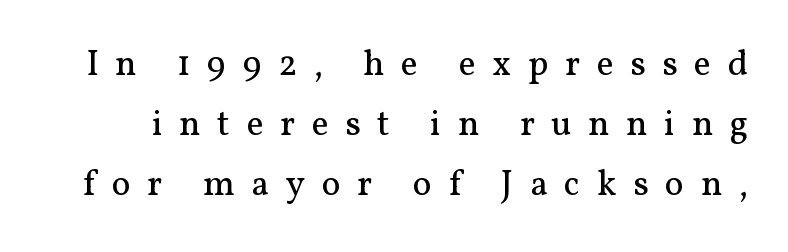
The image shows 36 px regular-weight serif type, upright; set normal line spacing (1.67x), unusually wide letter spacing (+0.46 em), not underlined; medium stroke contrast and a medium x-height.
